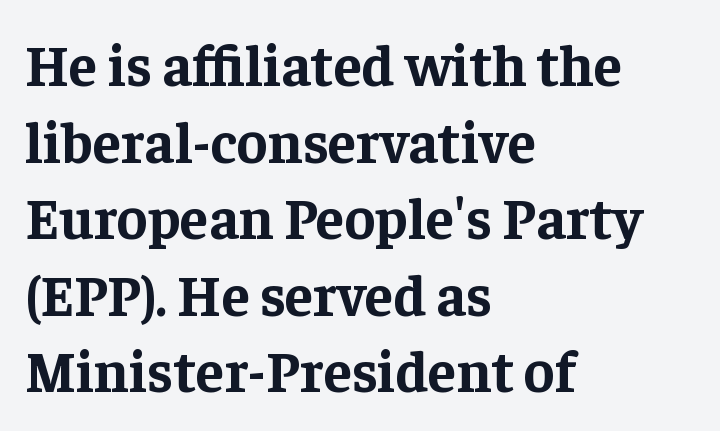
The image shows 58 px bold serif type, upright; set left-aligned, normal line spacing (1.32x), normal letter spacing, not underlined; low stroke contrast and a medium x-height.
